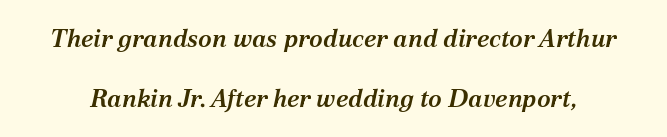
Q: Is the text bold? A: Semi-bold.
Q: Is the text italic (slanted)? A: Yes, it leans right by about 12 degrees.
Q: Is the text underlined? A: No.
Q: Is the spacing between letters normal or unusually wide? A: Normal.
Q: Is the spacing between lines tight, normal or loose? A: Loose.
